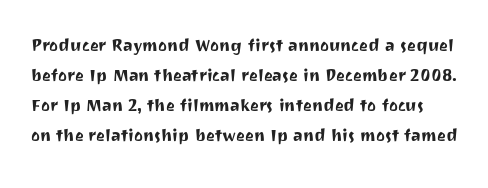
The image shows 21 px text type, upright; set normal line spacing (1.43x), normal letter spacing, not underlined.
